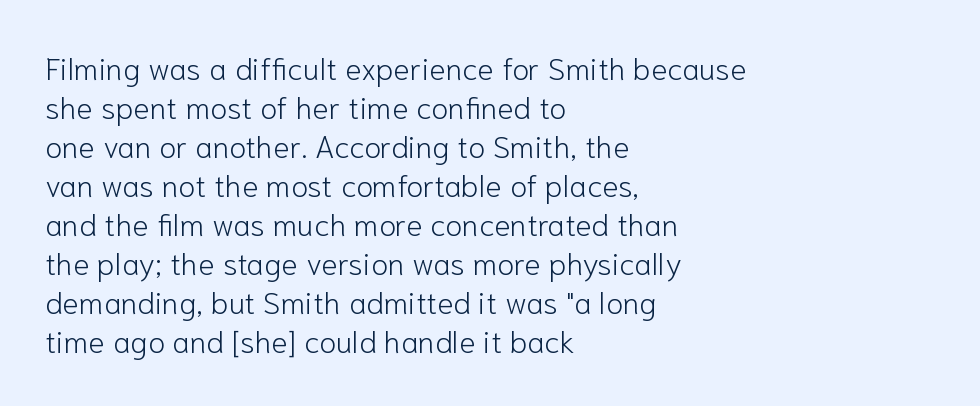
Q: Is the text bold? A: No.
Q: Is the text italic (slanted)? A: No, it is upright.
Q: Is the typeface a serif or a sans-serif typeface? A: Sans-serif.
Q: Is the text underlined? A: No.
Q: How is the paragraph aligned? A: Left-aligned.
Q: Is the spacing between letters normal or unusually wide? A: Normal.
Q: Is the spacing between lines tight, normal or loose? A: Normal.
Q: Width (condensed, normal, or wide)? A: Normal.
Q: Stroke contrast? A: Low.
Q: x-height? A: Medium.
Q: Monospaced? A: No.
